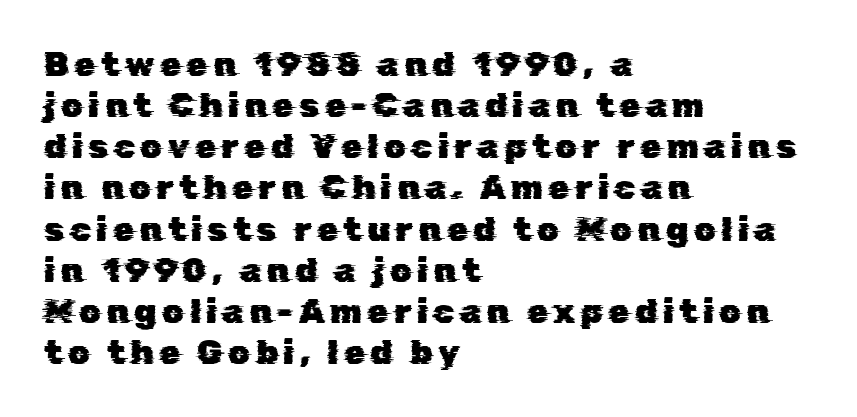
Words float on clear page, feet unadorned. The rendering anchors every line to the left-hand side. A typesetter would label this face a sans. You could not count columns in this text — the font is proportionally spaced.
